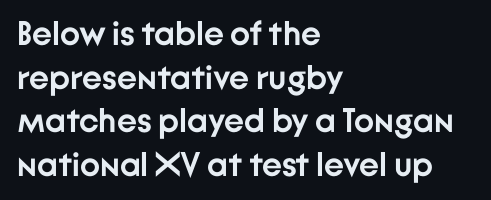
{"serif": "no", "italic": "no", "bold": "yes", "weight": "semibold", "width": "normal", "stroke_contrast": "low", "x_height": "medium", "monospaced": "no", "underline": "no", "align": "left", "line_spacing": "normal", "line_spacing_ratio": 1.28, "letter_spacing": "normal", "letter_spacing_em": 0.0, "glyph_px": 34}
